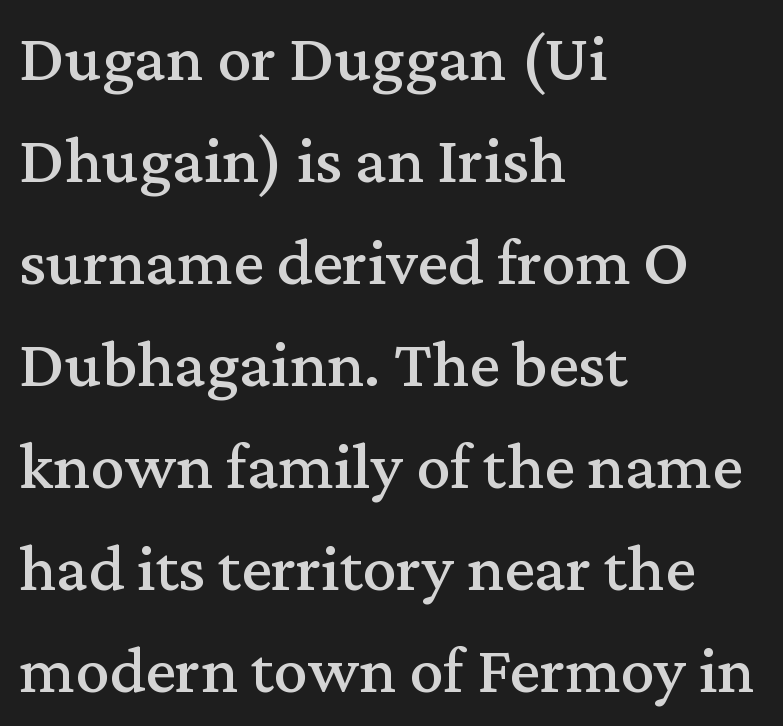
The image shows 68 px serif type, upright; set left-aligned, normal line spacing (1.5x), normal letter spacing, not underlined; medium stroke contrast and a medium x-height.
